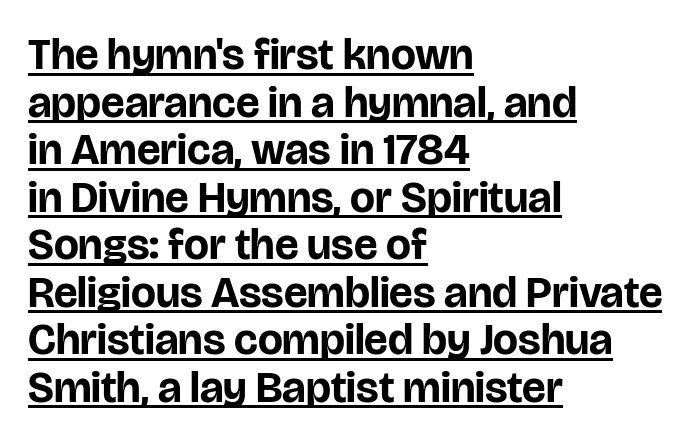
{"serif": "no", "italic": "no", "bold": "yes", "weight": "bold", "width": "normal", "stroke_contrast": "low", "x_height": "large", "monospaced": "no", "underline": "yes", "align": "left", "line_spacing": "tight", "line_spacing_ratio": 1.08, "letter_spacing": "normal", "letter_spacing_em": 0.0, "glyph_px": 44}
